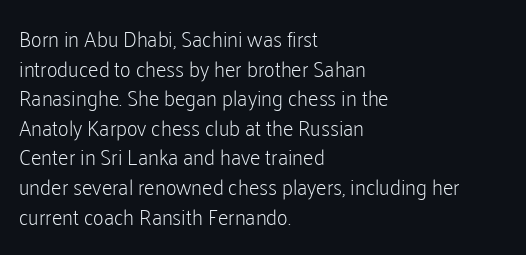
Quick note: underline off. Do the letters lean? They stand straight. The text block is weighted toward the left margin, trailing off unevenly rightward. This rendering leaves character spacing at its baseline value. Vertical spacing — default.
